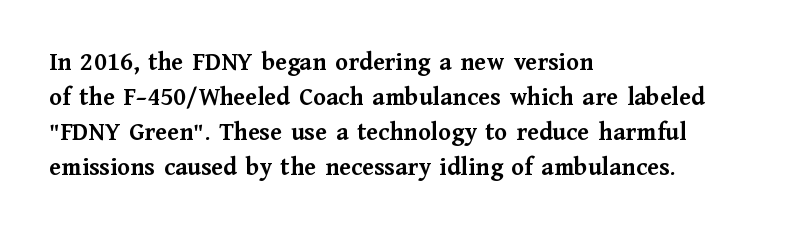
Q: Is the text bold? A: Yes.
Q: Is the text italic (slanted)? A: No, it is upright.
Q: Is the text underlined? A: No.
Q: How is the paragraph aligned? A: Left-aligned.
Q: Is the spacing between letters normal or unusually wide? A: Normal.
Q: Is the spacing between lines tight, normal or loose? A: Normal.
